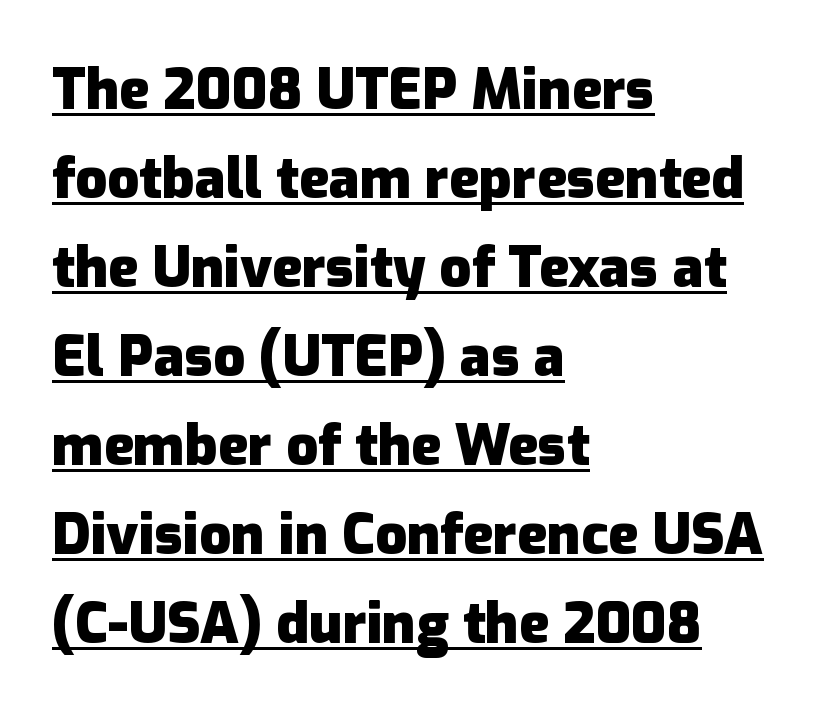
Do the characters align in a grid? No, the font is proportional. The words here are underlined. Notice how thick the strokes are: this is what a full bold looks like. The lettering holds an erect, upright posture throughout. Letterform terminals end flat and unadorned throughout the passage.
